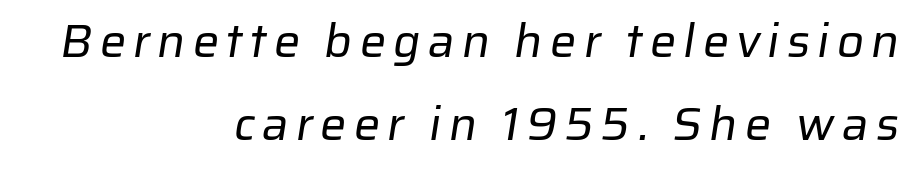
{"serif": "no", "bold": "no", "weight": "regular", "width": "normal", "stroke_contrast": "low", "x_height": "medium", "monospaced": "no", "underline": "no", "align": "right", "line_spacing_ratio": 1.76, "glyph_px": 47}
